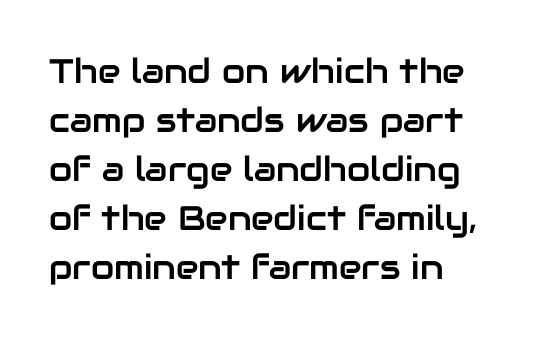
Q: Is the text italic (slanted)? A: No, it is upright.
Q: Is the typeface a serif or a sans-serif typeface? A: Sans-serif.
Q: Is the text underlined? A: No.
Q: How is the paragraph aligned? A: Left-aligned.
Q: Is the spacing between letters normal or unusually wide? A: Normal.
Q: Is the spacing between lines tight, normal or loose? A: Normal.
Q: Width (condensed, normal, or wide)? A: Normal.
Q: Stroke contrast? A: Low.
Q: x-height? A: Medium.
Q: Monospaced? A: No.
